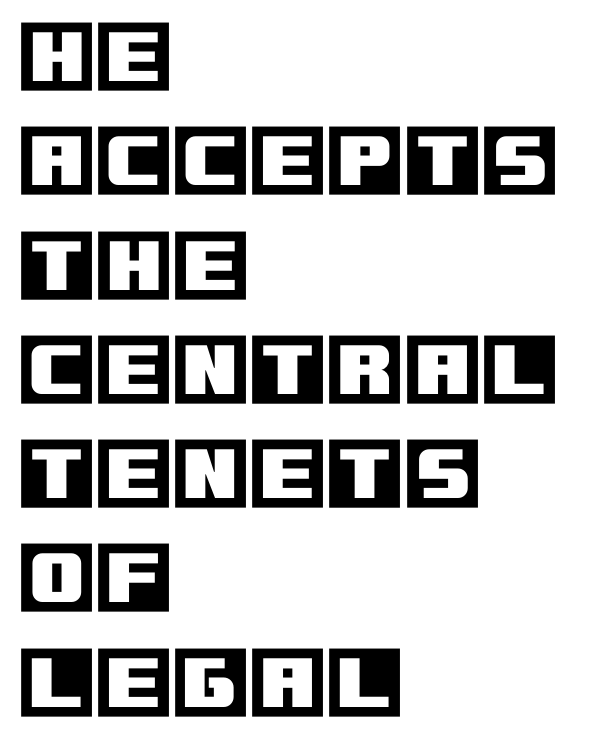
{"italic": "no", "width": "normal", "x_height": "large", "underline": "no", "align": "left", "line_spacing": "normal", "line_spacing_ratio": 1.32, "letter_spacing": "normal", "letter_spacing_em": 0.0, "glyph_px": 79}
